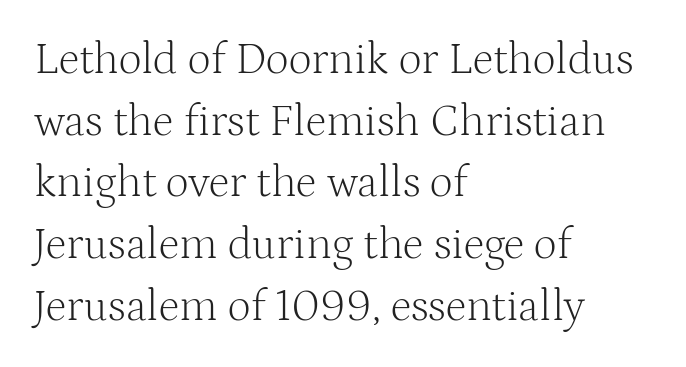
Words float on clear page, feet unadorned. Ink coverage per letter is moderate at most. Line beginnings align vertically; line endings do not. Vertically, the passage feels balanced, rows spaced as you'd expect. How are the letters spaced? Ordinarily, with no added tracking.
